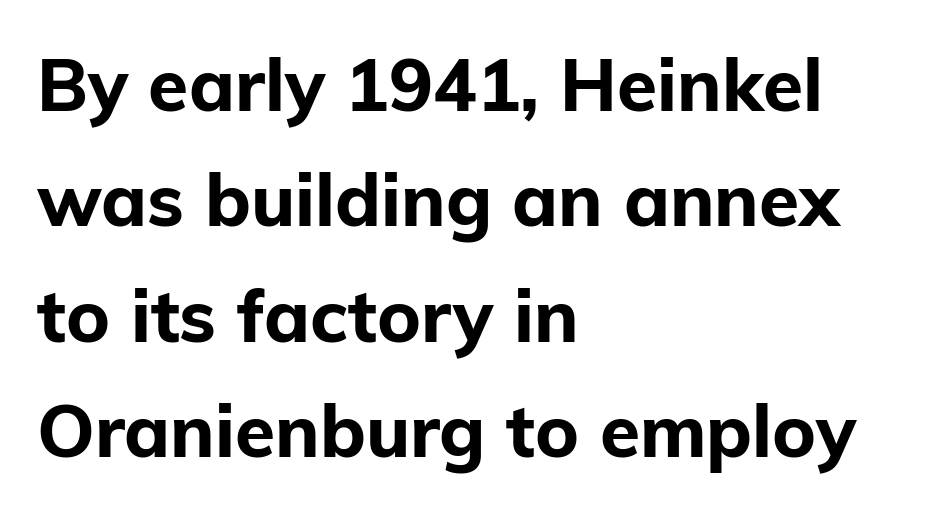
Notice how descenders clear the ascenders below comfortably — that's standard leading. Spacing verdict: proportional, widths tailored to each character. Serifs: no, the terminals of the letterforms are clean. You'd pick this weight for a headline — it's a proper bold.
